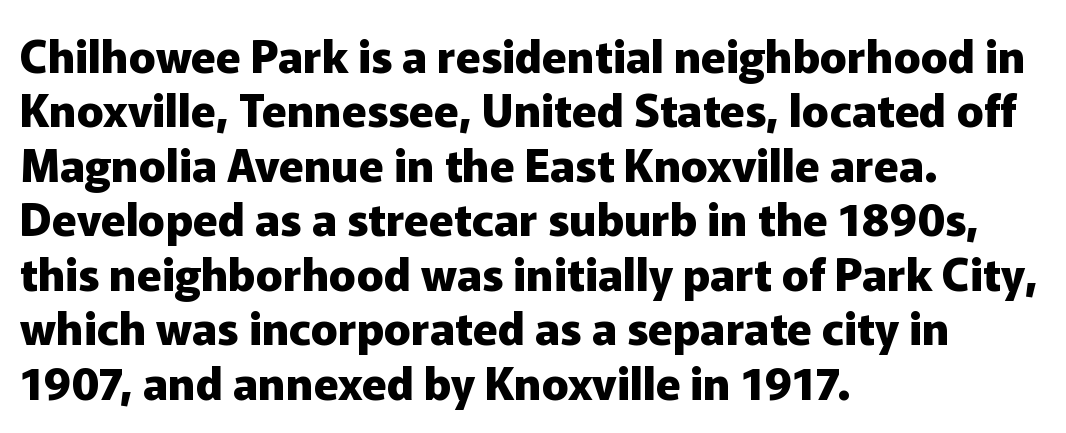
The designer went with a sans here, leaving each stem footless. Honestly, the letter spacing is just normal — you wouldn't notice it. Looks like regular typesetting: each glyph gets only the width it needs. The space beneath each line is pristine and unruled.
